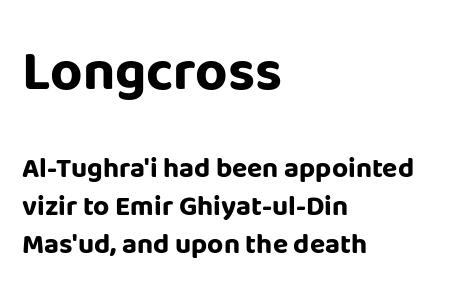
The image shows 56 px bold sans-serif type, upright; set left-aligned, normal line spacing (1.36x), normal letter spacing, not underlined; the first (top) block is 2.0x larger; low stroke contrast and a large x-height.
